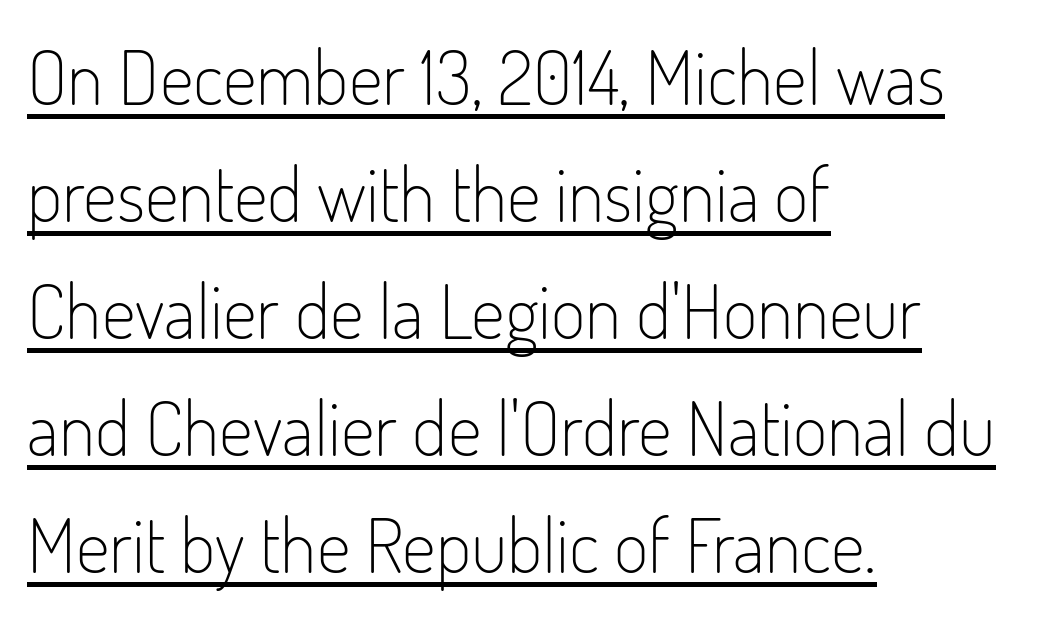
The image shows 75 px light, condensed sans-serif type, upright; set left-aligned, normal line spacing (1.56x), normal letter spacing, underlined; low stroke contrast and a small x-height.
